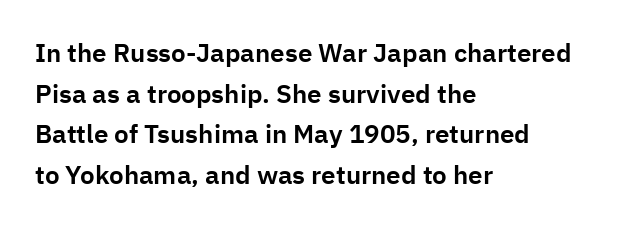
The image shows 26 px text type, upright; set left-aligned, normal line spacing (1.56x), normal letter spacing, not underlined.
